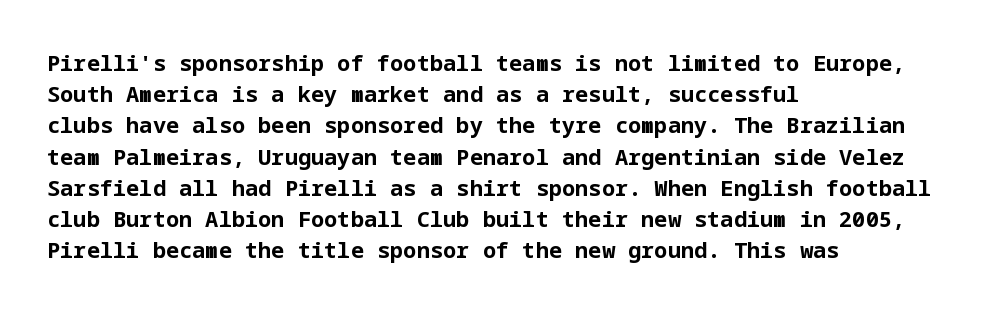
Q: Is the text bold? A: Yes.
Q: Is the text italic (slanted)? A: No, it is upright.
Q: Is the text underlined? A: No.
Q: How is the paragraph aligned? A: Left-aligned.
Q: Is the spacing between letters normal or unusually wide? A: Normal.
Q: Is the spacing between lines tight, normal or loose? A: Normal.
